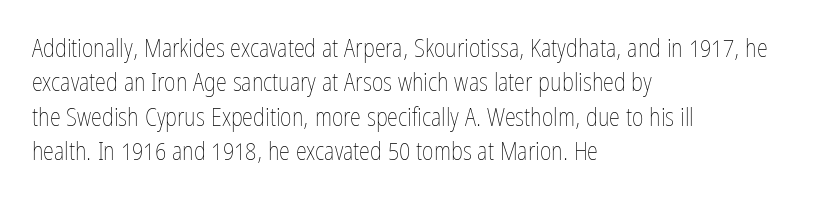
Spacing between characters is what you'd get straight out of the box. The passage shown is not underscored anywhere. The lines in this sample share a left origin and differ only in where they stop. The lines sit at an ordinary, default distance from one another. Is the type heavy? It reads as light-to-regular instead.
